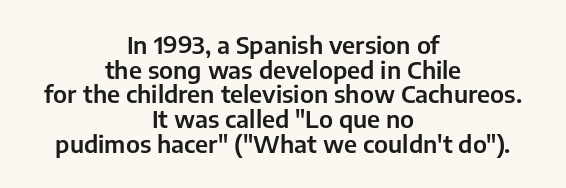
{"italic": "no", "underline": "no", "align": "center", "line_spacing": "tight", "line_spacing_ratio": 1.03, "letter_spacing": "normal", "letter_spacing_em": 0.0, "glyph_px": 24}
